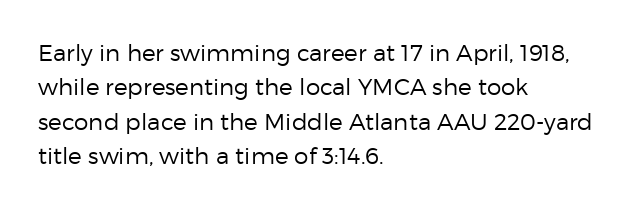
Q: Is the text bold? A: No.
Q: Is the text italic (slanted)? A: No, it is upright.
Q: Is the text underlined? A: No.
Q: How is the paragraph aligned? A: Left-aligned.
Q: Is the spacing between letters normal or unusually wide? A: Normal.
Q: Is the spacing between lines tight, normal or loose? A: Normal.
